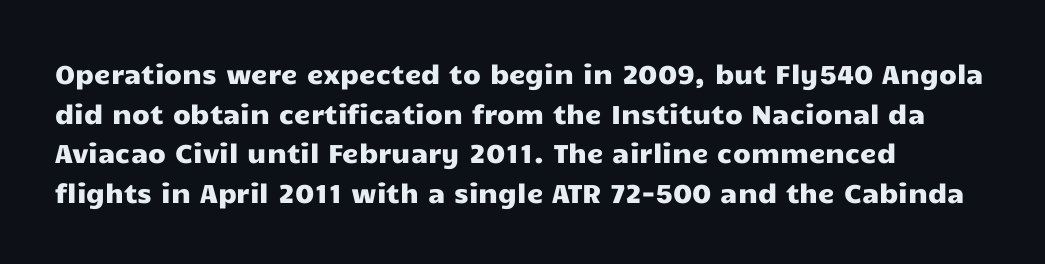
{"italic": "no", "underline": "no", "align": "left", "line_spacing": "normal", "line_spacing_ratio": 1.52, "letter_spacing": "normal", "letter_spacing_em": 0.0, "glyph_px": 26}
